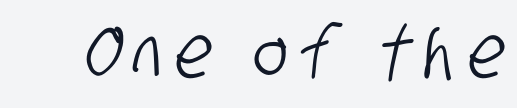
The image shows 73 px condensed sans-serif type; set not underlined; low stroke contrast and a large x-height.
